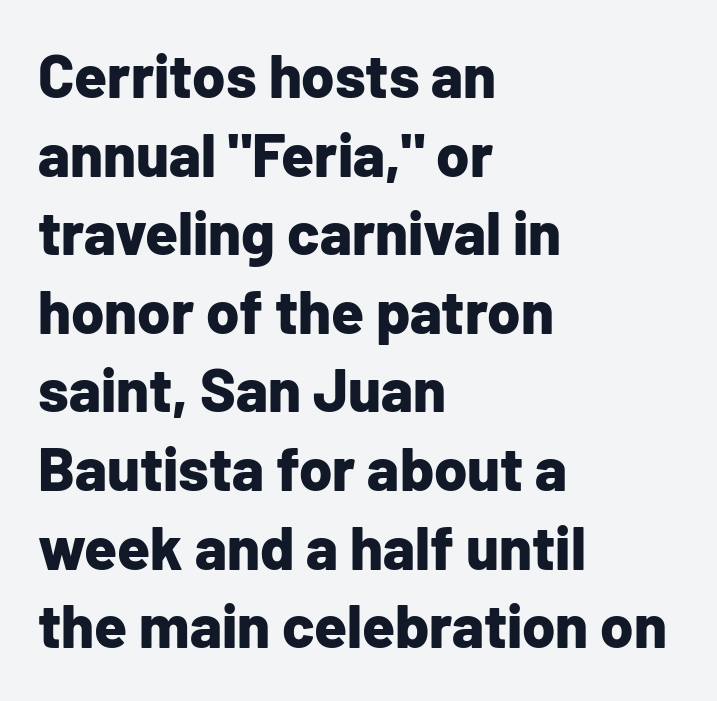
Q: Is the text bold? A: Yes.
Q: Is the text italic (slanted)? A: No, it is upright.
Q: Is the typeface a serif or a sans-serif typeface? A: Sans-serif.
Q: Is the text underlined? A: No.
Q: How is the paragraph aligned? A: Left-aligned.
Q: Is the spacing between letters normal or unusually wide? A: Normal.
Q: Is the spacing between lines tight, normal or loose? A: Normal.
Q: Width (condensed, normal, or wide)? A: Normal.
Q: Stroke contrast? A: Low.
Q: x-height? A: Medium.
Q: Monospaced? A: No.
